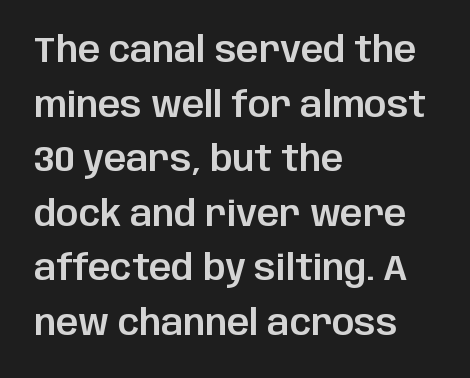
The image shows 35 px sans-serif type, upright; set left-aligned, normal line spacing (1.56x), normal letter spacing, not underlined; low stroke contrast and a large x-height.
